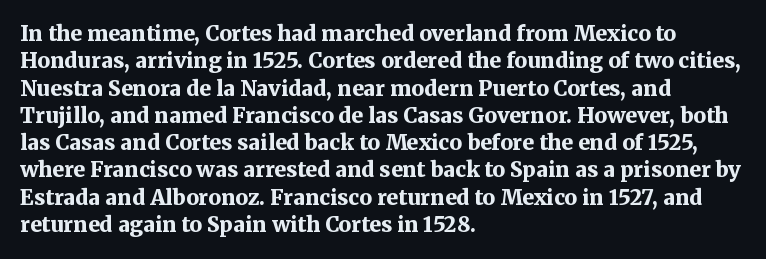
The rendering anchors every line to the left-hand side. This is the regular roman posture of the typeface. A normal amount of white space separates one row of letters from the next. The face used here is rendered with its standard letterfit. A clean baseline with only descenders dipping below it. The sample has been set heavy, in full bold.
